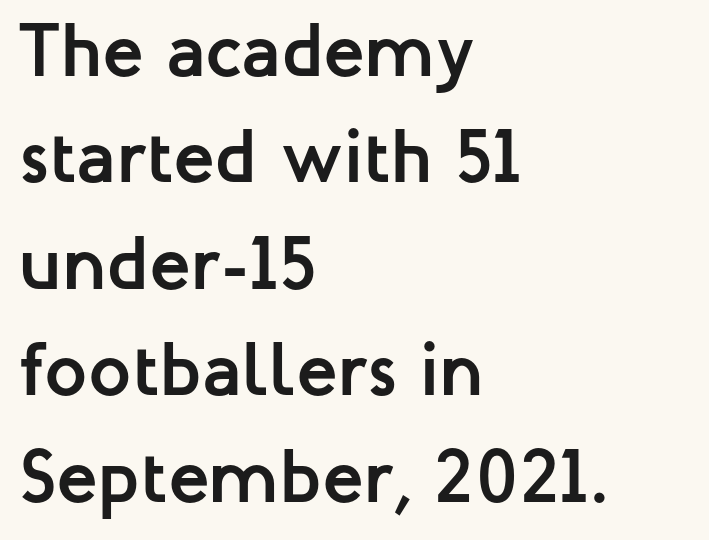
Q: Is the text bold? A: Yes.
Q: Is the text italic (slanted)? A: No, it is upright.
Q: Is the typeface a serif or a sans-serif typeface? A: Sans-serif.
Q: Is the text underlined? A: No.
Q: How is the paragraph aligned? A: Left-aligned.
Q: Is the spacing between letters normal or unusually wide? A: Normal.
Q: Is the spacing between lines tight, normal or loose? A: Normal.
Q: Width (condensed, normal, or wide)? A: Normal.
Q: Stroke contrast? A: Low.
Q: x-height? A: Medium.
Q: Monospaced? A: No.
